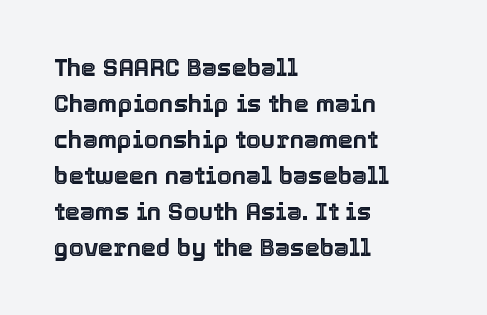
Q: Is the text italic (slanted)? A: No, it is upright.
Q: Is the text underlined? A: No.
Q: How is the paragraph aligned? A: Left-aligned.
Q: Is the spacing between letters normal or unusually wide? A: Normal.
Q: Is the spacing between lines tight, normal or loose? A: Normal.
